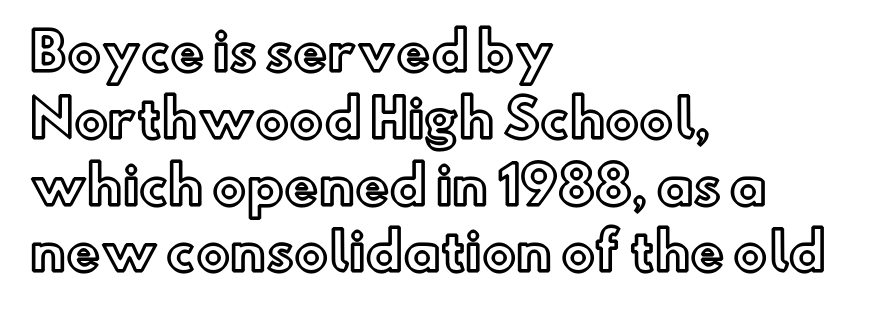
{"italic": "no", "width": "normal", "x_height": "small", "monospaced": "no", "underline": "no", "align": "left", "line_spacing": "normal", "line_spacing_ratio": 1.31, "letter_spacing": "normal", "letter_spacing_em": 0.0, "glyph_px": 51}
